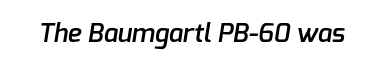
Q: Is the text bold? A: Semi-bold.
Q: Is the text underlined? A: No.
Q: Is the spacing between letters normal or unusually wide? A: Normal.
